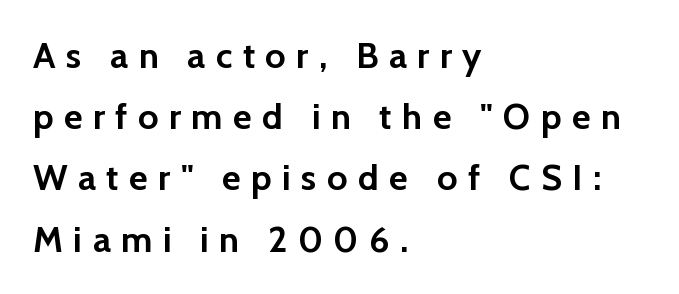
Q: Is the text bold? A: Yes.
Q: Is the text italic (slanted)? A: No, it is upright.
Q: Is the typeface a serif or a sans-serif typeface? A: Sans-serif.
Q: Is the text underlined? A: No.
Q: How is the paragraph aligned? A: Left-aligned.
Q: Is the spacing between letters normal or unusually wide? A: Unusually wide.
Q: Is the spacing between lines tight, normal or loose? A: Normal.
Q: Width (condensed, normal, or wide)? A: Normal.
Q: Stroke contrast? A: Low.
Q: x-height? A: Medium.
Q: Monospaced? A: No.
